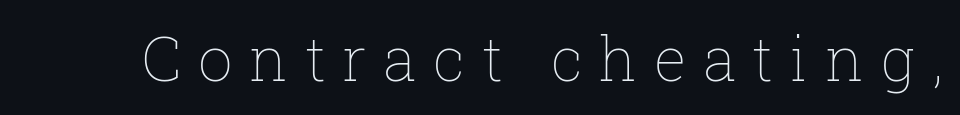
Q: Is the text bold? A: No.
Q: Is the text italic (slanted)? A: No, it is upright.
Q: Is the text underlined? A: No.
Q: Is the spacing between letters normal or unusually wide? A: Unusually wide.
Q: Width (condensed, normal, or wide)? A: Normal.
Q: Stroke contrast? A: Low.
Q: x-height? A: Medium.
Q: Monospaced? A: No.
